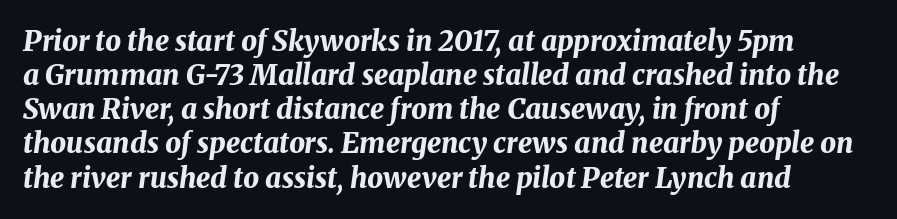
The characters look thick and weighty, a clear bold. If you drew a ruler down the left edge, every line would touch it. Here the designer chose a conventional face with non-uniform glyph widths. Characters follow at the spacing the type designer built in. A bare baseline throughout the passage. When letters slant like this, we call the style italic.
